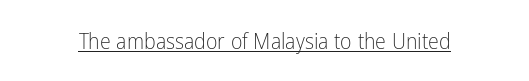
{"italic": "no", "bold": "no", "underline": "yes", "letter_spacing": "normal", "letter_spacing_em": 0.0, "glyph_px": 22}
